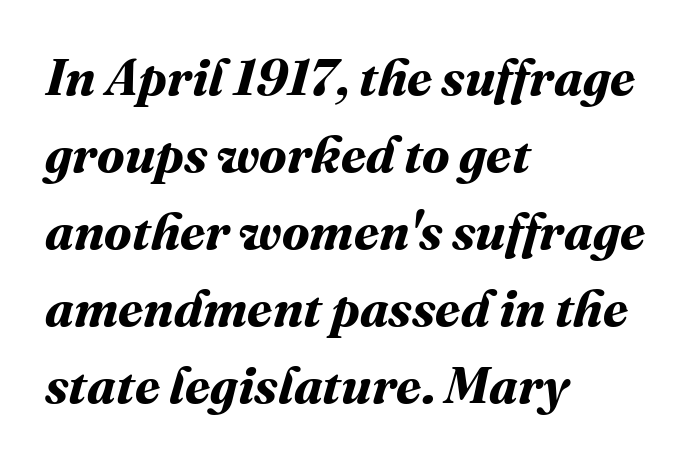
Q: Is the text bold? A: Yes.
Q: Is the text underlined? A: No.
Q: How is the paragraph aligned? A: Left-aligned.
Q: Is the spacing between letters normal or unusually wide? A: Normal.
Q: Is the spacing between lines tight, normal or loose? A: Normal.
Q: Width (condensed, normal, or wide)? A: Normal.
Q: Stroke contrast? A: Medium.
Q: x-height? A: Medium.
Q: Monospaced? A: No.
